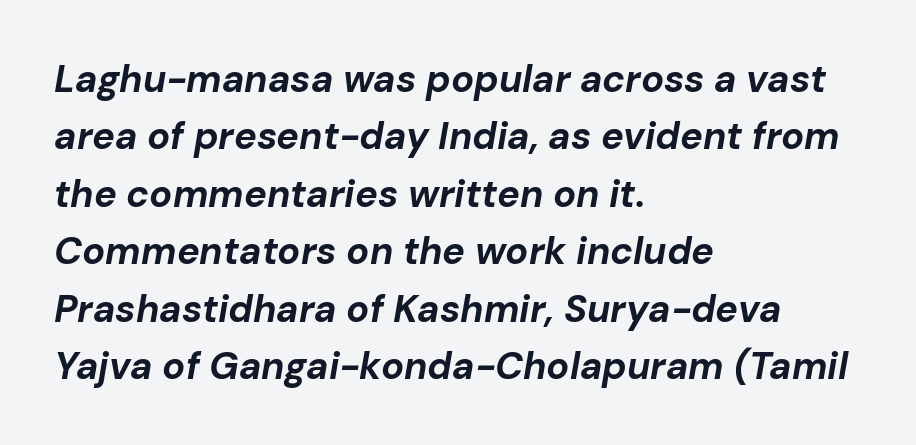
The lines are quadded left. An italicized treatment has been applied to the whole sample. Interline gaps are of average width in this sample. Here the glyphs are tracked normally, forming tight word shapes. Pretty heavy lettering here — definitely bold. Varying glyph widths throughout — classic text-font behaviour.
